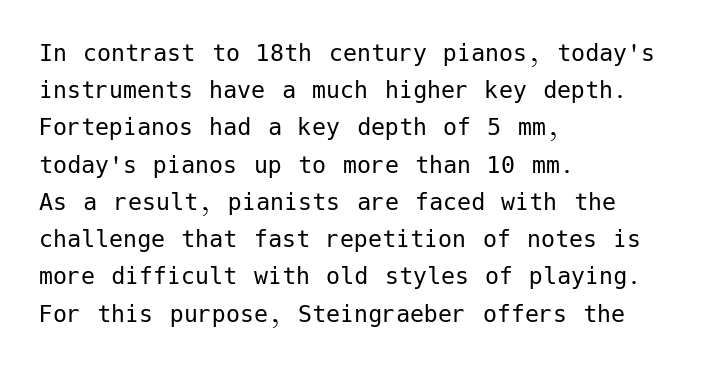
The image shows 28 px regular-weight sans-serif type, upright; set left-aligned, normal line spacing (1.33x), normal letter spacing, not underlined; low stroke contrast and a medium x-height.
